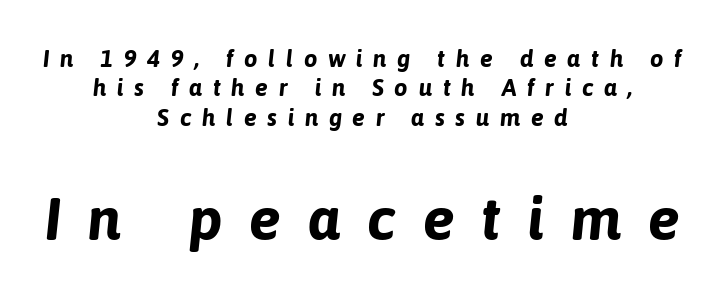
Tall strokes in this sample are angled rather than plumb. Spacing verdict: proportional, widths tailored to each character. Strong, thick strokes mark this as bold type. Look at the tracking — it's clearly loosened, letters drifting apart.
